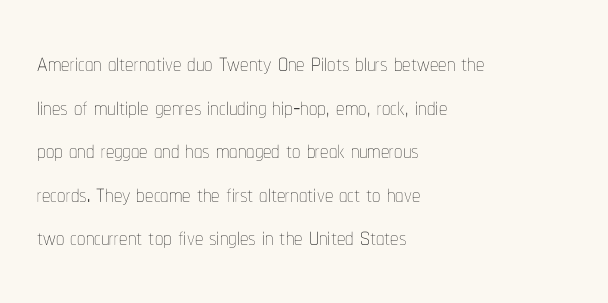
{"italic": "no", "bold": "no", "weight": "thin", "width": "condensed", "stroke_contrast": "low", "x_height": "medium", "monospaced": "no", "underline": "no", "align": "left", "line_spacing": "normal", "line_spacing_ratio": 1.32, "letter_spacing": "normal", "letter_spacing_em": 0.0, "glyph_px": 33}
